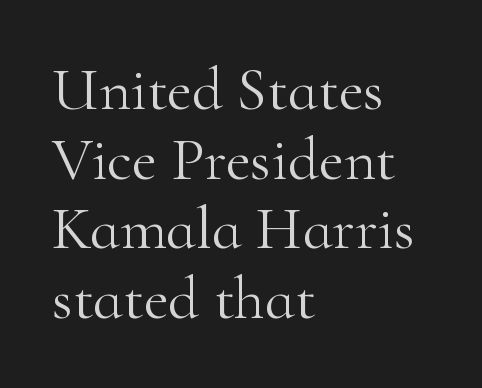
The image shows 61 px light serif type, upright; set left-aligned, tight line spacing (1.14x), normal letter spacing, not underlined; high stroke contrast and a small x-height.
